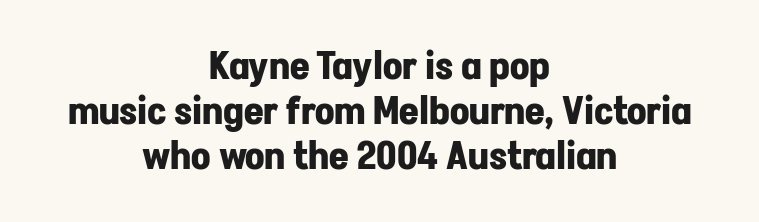
{"serif": "no", "italic": "no", "bold": "yes", "weight": "bold", "width": "normal", "stroke_contrast": "low", "x_height": "medium", "monospaced": "no", "underline": "no", "align": "center", "line_spacing_ratio": 1.19, "letter_spacing": "normal", "letter_spacing_em": 0.0, "glyph_px": 38}
